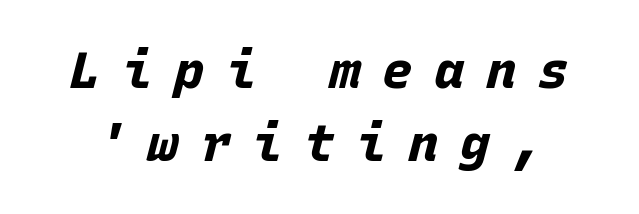
{"italic": "yes", "lean": "right", "slant_degrees": 15, "bold": "yes", "weight": "bold", "width": "normal", "stroke_contrast": "low", "x_height": "large", "monospaced": "yes", "underline": "no", "line_spacing": "normal", "line_spacing_ratio": 1.44, "letter_spacing": "wide", "letter_spacing_em": 0.42, "glyph_px": 51}
